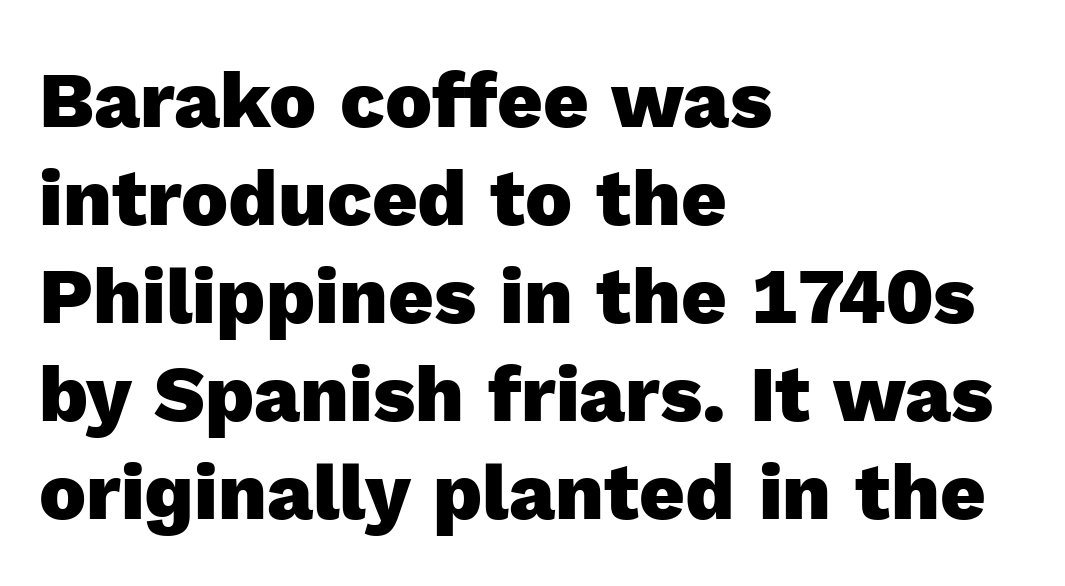
Bare-footed words on every line. In CSS terms this would be text-align: left. The face used here is proportionally spaced, like ordinary book or web type. The characters display no serif detailing; their extremities are plain. The letters sit at their default tracking, neither squeezed nor spread. The letters stand straight up with perfectly vertical stems.
